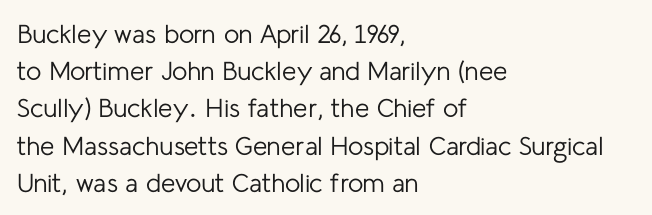
The image shows 26 px text type, upright; set left-aligned, normal line spacing (1.43x), normal letter spacing, not underlined.
